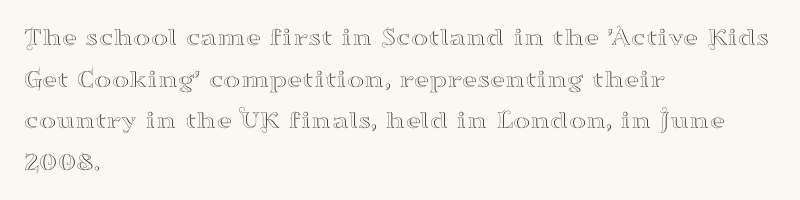
The glyphs are unaccompanied by any horizontal stroke below them. Nope, not italic — everything's standing straight. This sample keeps an unexceptional amount of space between lines. The lines are quadded left. Characters follow at the spacing the type designer built in.
